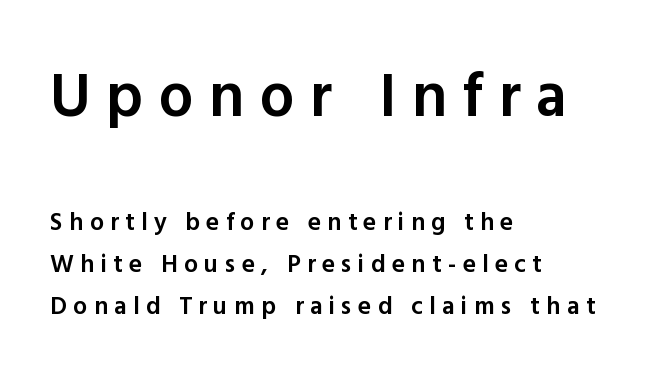
Line beginnings align vertically; line endings do not. Large over small — that's the arrangement of the two blocks here. A typesetter would label this face a sans. Is this a fixed-width face? No — the glyphs have proportional, varying widths. Strokes here are thickened, but only to semibold level. Regarding leading, the lines here are spaced in the standard way.
